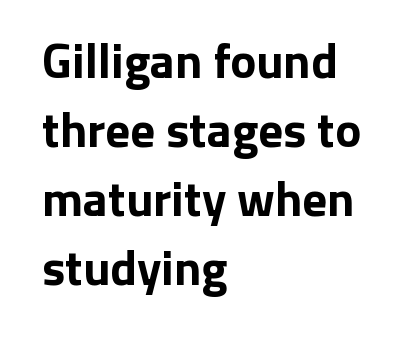
{"serif": "no", "italic": "no", "bold": "yes", "weight": "bold", "width": "normal", "stroke_contrast": "low", "x_height": "medium", "monospaced": "no", "underline": "no", "align": "left", "line_spacing": "normal", "line_spacing_ratio": 1.41, "letter_spacing": "normal", "letter_spacing_em": 0.0, "glyph_px": 49}
